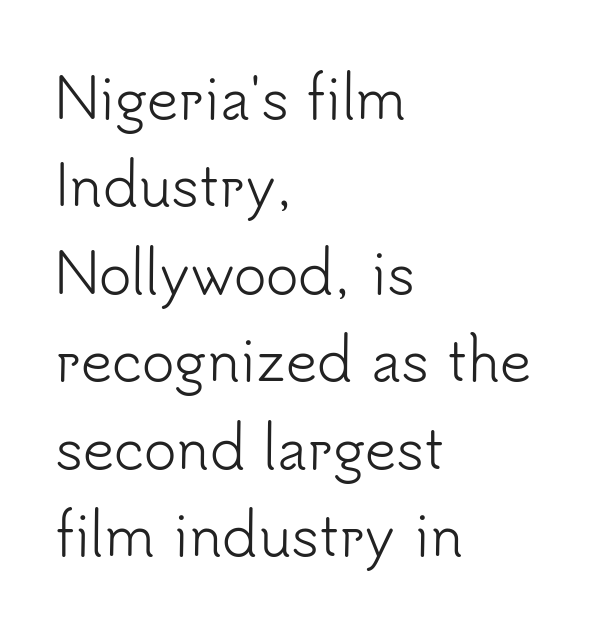
Each new line begins a customary step beneath the previous one. Weight: not bold — regular or lighter. This sample uses a sans-serif face. This sample has the flowing, uneven cadence of proportional lettering.
